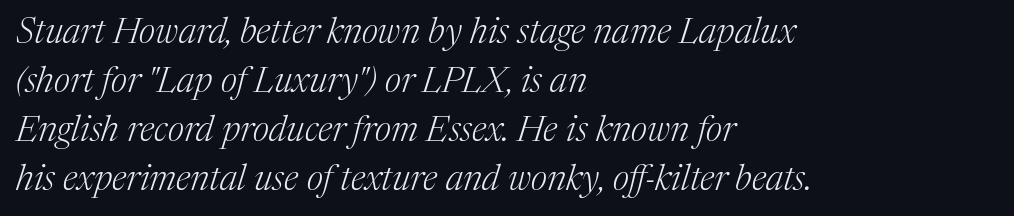
{"serif": "yes", "italic": "yes", "lean": "right", "slant_degrees": 17, "bold": "no", "weight": "light", "width": "normal", "stroke_contrast": "medium", "x_height": "medium", "monospaced": "no", "underline": "no", "align": "left", "line_spacing": "normal", "line_spacing_ratio": 1.36, "letter_spacing": "normal", "letter_spacing_em": 0.0, "glyph_px": 36}
